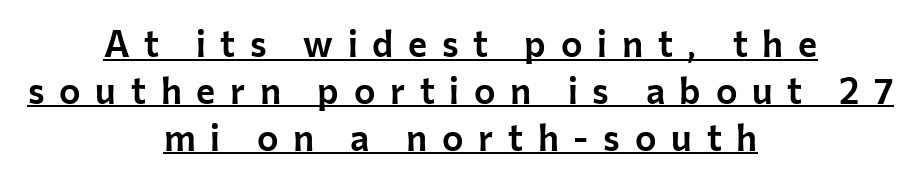
Here the glyphs are tracked loosely, breaking word shapes into spaced letters. Regular leading. The lettering holds an erect, upright posture throughout. What kind of face is this? One without serifs — a sans.
